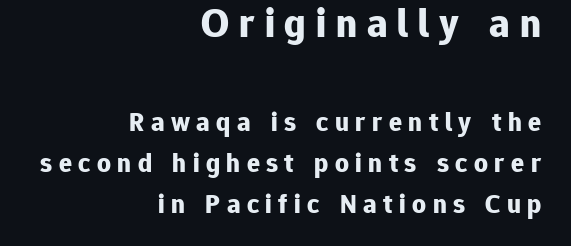
The image shows 41 px bold sans-serif type, upright; set right-aligned, normal line spacing (1.53x), unusually wide letter spacing (+0.24 em), not underlined; the first (top) block is 1.52x larger; low stroke contrast and a medium x-height.
